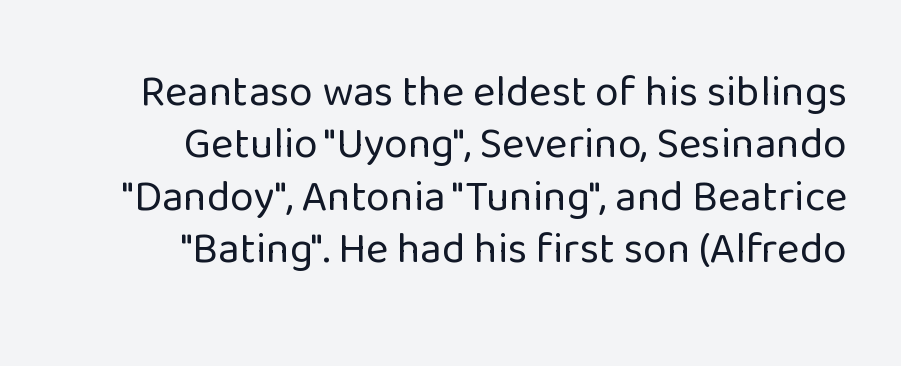
Q: Is the text bold? A: No.
Q: Is the text italic (slanted)? A: No, it is upright.
Q: Is the typeface a serif or a sans-serif typeface? A: Sans-serif.
Q: Is the text underlined? A: No.
Q: How is the paragraph aligned? A: Right-aligned.
Q: Is the spacing between letters normal or unusually wide? A: Normal.
Q: Width (condensed, normal, or wide)? A: Normal.
Q: Stroke contrast? A: Low.
Q: x-height? A: Medium.
Q: Monospaced? A: No.
